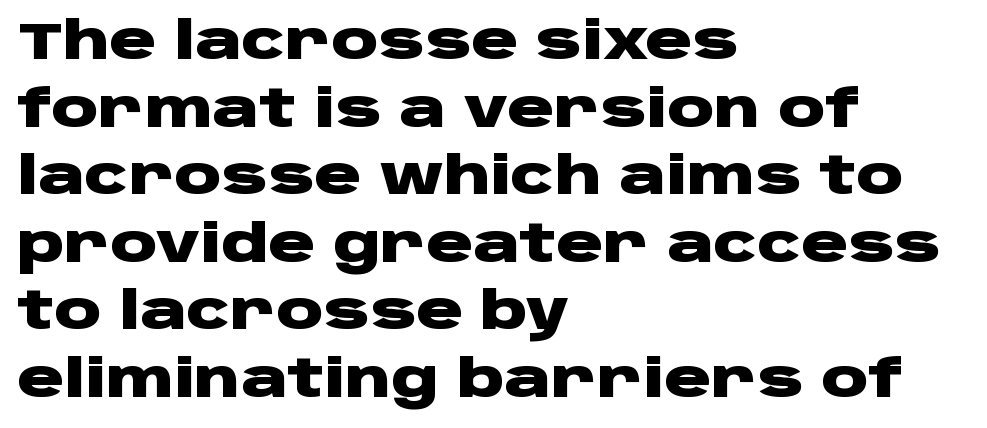
{"serif": "no", "italic": "no", "bold": "yes", "weight": "heavy", "width": "wide", "stroke_contrast": "low", "x_height": "large", "monospaced": "no", "underline": "no", "align": "left", "line_spacing": "normal", "line_spacing_ratio": 1.3, "letter_spacing": "normal", "letter_spacing_em": 0.0, "glyph_px": 52}
